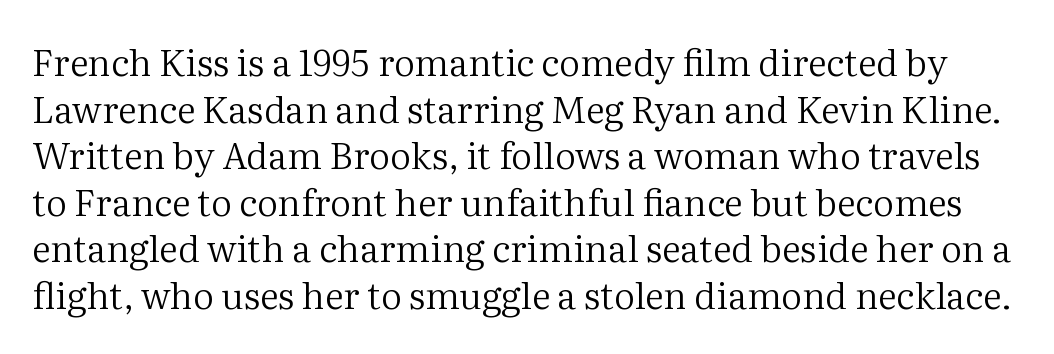
{"serif": "yes", "italic": "no", "bold": "no", "weight": "regular", "width": "normal", "stroke_contrast": "medium", "x_height": "medium", "monospaced": "no", "underline": "no", "line_spacing": "normal", "line_spacing_ratio": 1.26, "letter_spacing": "normal", "letter_spacing_em": 0.0, "glyph_px": 37}
